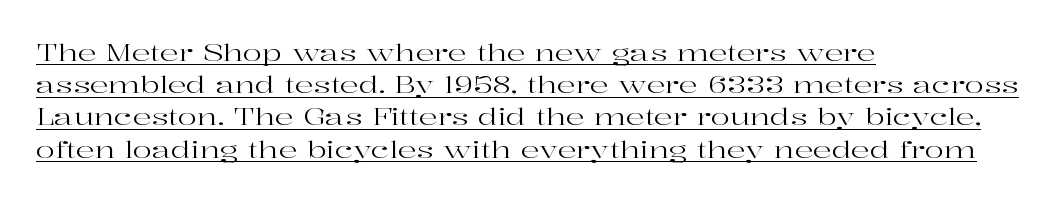
{"italic": "no", "bold": "no", "underline": "yes", "align": "left", "line_spacing": "normal", "line_spacing_ratio": 1.4, "letter_spacing": "normal", "letter_spacing_em": 0.0, "glyph_px": 23}
